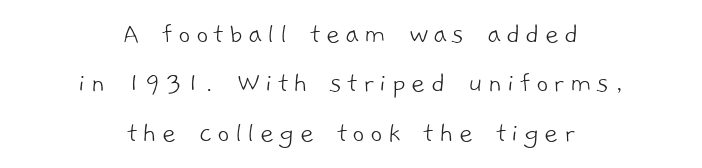
The rendering positions every line midway between the sides. The specimen omits any rule beneath the text block's lines. The block of text has a typical density, with ordinary space between rows. The rendering shows plain stroke endings on the letterforms — a sans-serif design. Is the type heavy? It reads as light-to-regular instead. Each letter keeps its own natural width here, so spacing adapts to shape.
